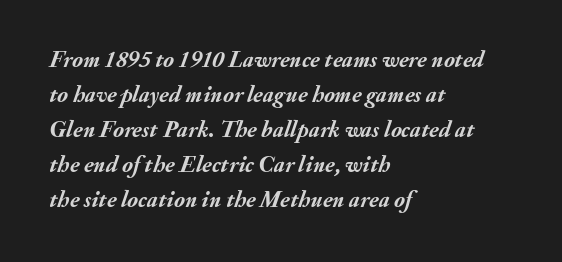
The image shows 23 px bold type, italic (leaning right); set left-aligned, normal line spacing (1.52x), normal letter spacing, not underlined.
